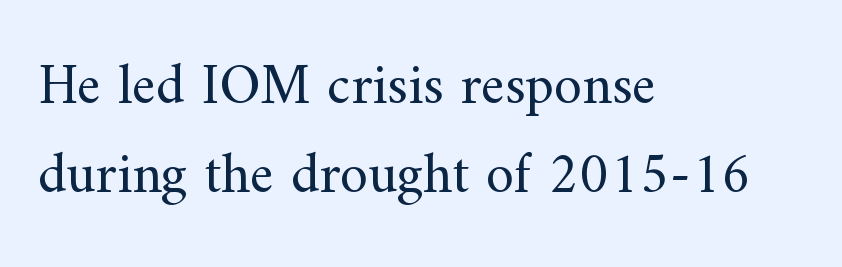
Q: Is the text bold? A: No.
Q: Is the text italic (slanted)? A: No, it is upright.
Q: Is the typeface a serif or a sans-serif typeface? A: Serif.
Q: Is the text underlined? A: No.
Q: How is the paragraph aligned? A: Left-aligned.
Q: Is the spacing between letters normal or unusually wide? A: Normal.
Q: Is the spacing between lines tight, normal or loose? A: Normal.
Q: Width (condensed, normal, or wide)? A: Normal.
Q: Stroke contrast? A: Medium.
Q: x-height? A: Small.
Q: Monospaced? A: No.
